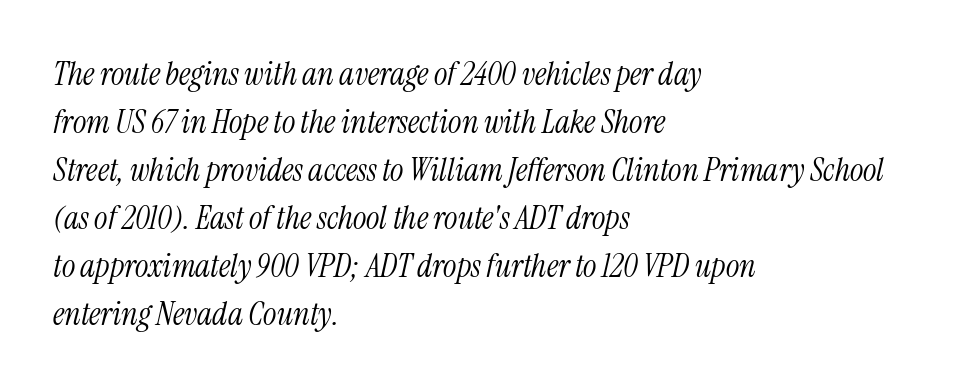
The image shows 32 px light, condensed serif type, italic (leaning right); set left-aligned, normal line spacing (1.5x), normal letter spacing, not underlined; medium stroke contrast and a medium x-height.
